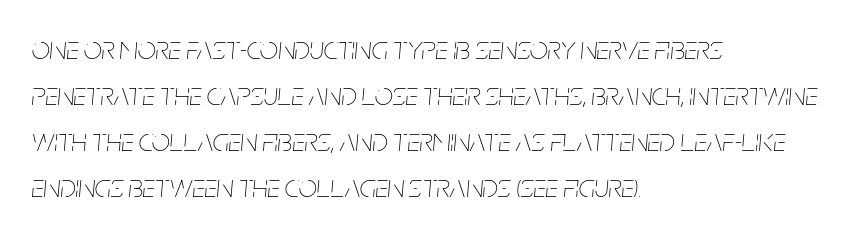
Q: Is the text bold? A: No.
Q: Is the text italic (slanted)? A: Yes, it leans right by about 5 degrees.
Q: Is the text underlined? A: No.
Q: How is the paragraph aligned? A: Left-aligned.
Q: Is the spacing between letters normal or unusually wide? A: Normal.
Q: Is the spacing between lines tight, normal or loose? A: Normal.
Q: Width (condensed, normal, or wide)? A: Condensed.
Q: Stroke contrast? A: Low.
Q: x-height? A: Large.
Q: Monospaced? A: No.
